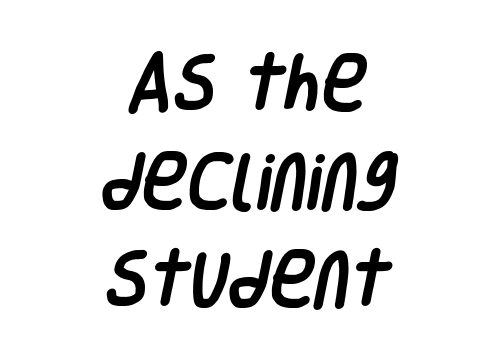
Q: Is the typeface a serif or a sans-serif typeface? A: Sans-serif.
Q: Is the text underlined? A: No.
Q: How is the paragraph aligned? A: Centered.
Q: Is the spacing between letters normal or unusually wide? A: Normal.
Q: Is the spacing between lines tight, normal or loose? A: Normal.
Q: Width (condensed, normal, or wide)? A: Condensed.
Q: Stroke contrast? A: Low.
Q: x-height? A: Large.
Q: Monospaced? A: No.
